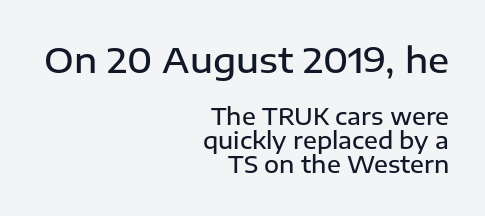
The image shows 35 px semibold sans-serif type, upright; set right-aligned, tight line spacing (1.05x), normal letter spacing, not underlined; the first (top) block is 1.52x larger; low stroke contrast and a medium x-height.
